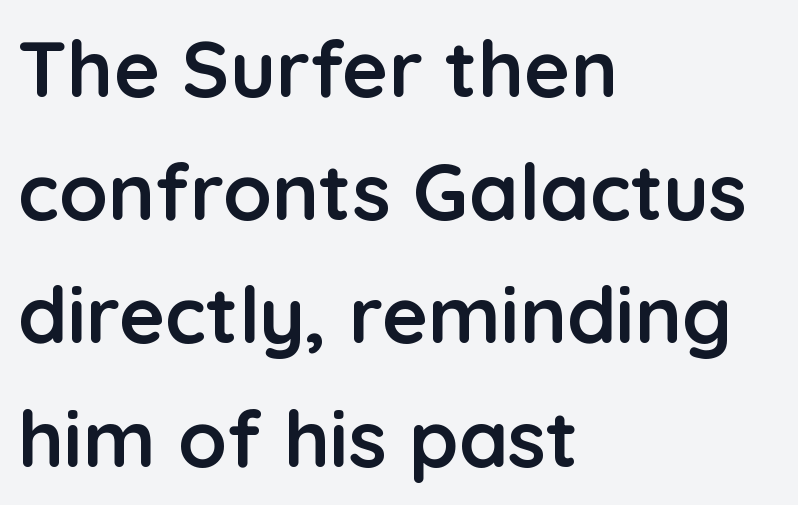
Q: Is the text bold? A: Yes.
Q: Is the text italic (slanted)? A: No, it is upright.
Q: Is the typeface a serif or a sans-serif typeface? A: Sans-serif.
Q: Is the text underlined? A: No.
Q: How is the paragraph aligned? A: Left-aligned.
Q: Is the spacing between letters normal or unusually wide? A: Normal.
Q: Is the spacing between lines tight, normal or loose? A: Normal.
Q: Width (condensed, normal, or wide)? A: Normal.
Q: Stroke contrast? A: Low.
Q: x-height? A: Medium.
Q: Monospaced? A: No.
